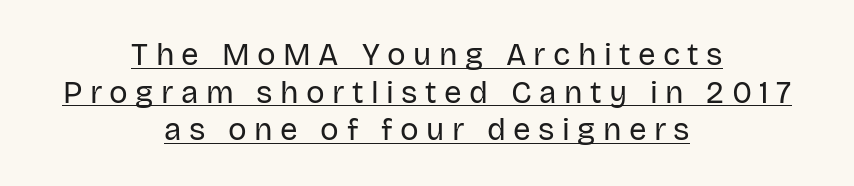
Looks like someone drew a line under every word here. These lines are rendered in a variable-pitch font. Characters remain perfectly vertical along every line. The passage shown is not bold in any degree. The line texture is sparse and dotted thanks to wide tracking. Alignment: centered.
